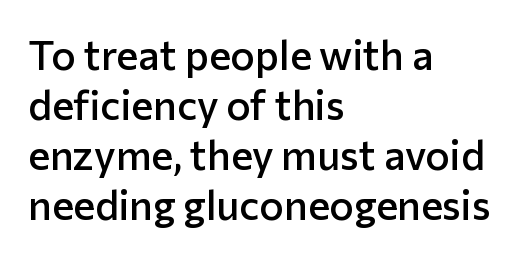
Moderately thickened strokes mark this as semibold type. Nothing sits at the stroke ends, so this counts as sans-serif. A typesetter would mark this as roman, not italic. The passage shown has conventional tracking throughout. Unmarked baselines from the first word to the last.
